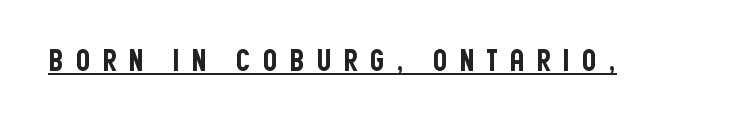
The image shows 30 px condensed sans-serif type, upright; set unusually wide letter spacing (+0.36 em), underlined; low stroke contrast and a large x-height.
